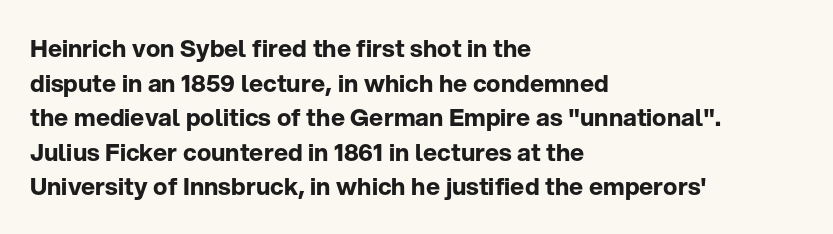
{"italic": "no", "bold": "yes", "underline": "no", "align": "left", "line_spacing": "normal", "line_spacing_ratio": 1.44, "letter_spacing": "normal", "letter_spacing_em": 0.0, "glyph_px": 24}
